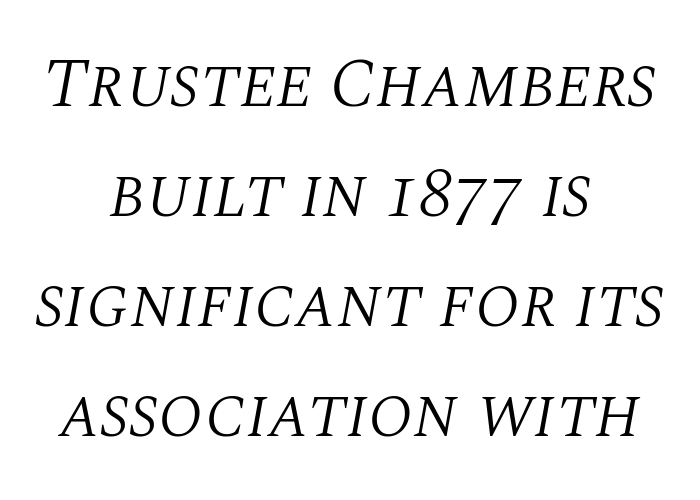
The image shows 70 px light serif type, italic (leaning right); set centered, normal line spacing (1.57x), normal letter spacing, not underlined; medium stroke contrast and a large x-height.
